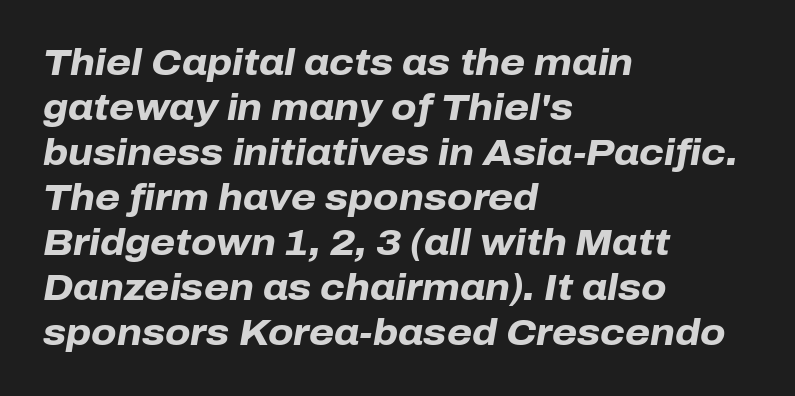
How would I describe the line gaps? Plain and ordinary. The axis of the letterforms is tilted away from vertical. Note the varied advance widths — an 'i' is clearly narrower than an 'm'. Alignment: flush left. Strong, thick strokes mark this as bold type. The space beneath each line is pristine and unruled.
